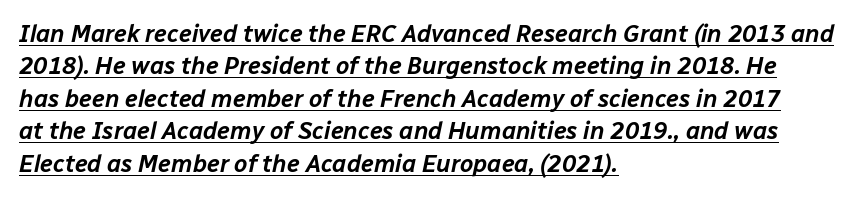
{"italic": "yes", "lean": "right", "slant_degrees": 12, "underline": "yes", "align": "left", "line_spacing": "normal", "line_spacing_ratio": 1.35, "letter_spacing": "normal", "letter_spacing_em": 0.0, "glyph_px": 24}
